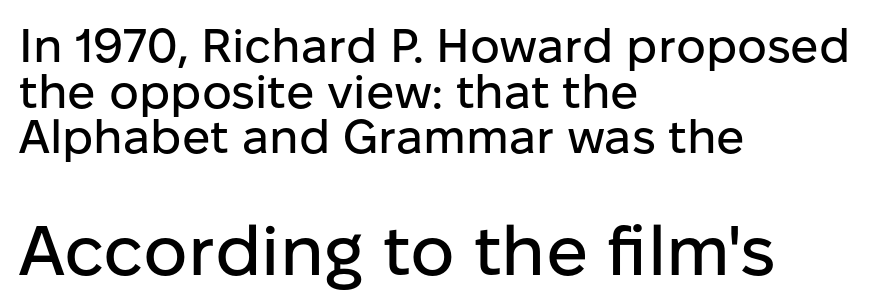
Q: Is the text italic (slanted)? A: No, it is upright.
Q: Is the typeface a serif or a sans-serif typeface? A: Sans-serif.
Q: Is the text underlined? A: No.
Q: How is the paragraph aligned? A: Left-aligned.
Q: Is the spacing between letters normal or unusually wide? A: Normal.
Q: Is the spacing between lines tight, normal or loose? A: Tight.
Q: Which block of text is set in a larger size, the first (top) or the second (bottom)? A: The second (bottom) one.
Q: Width (condensed, normal, or wide)? A: Normal.
Q: Stroke contrast? A: Low.
Q: x-height? A: Medium.
Q: Monospaced? A: No.
